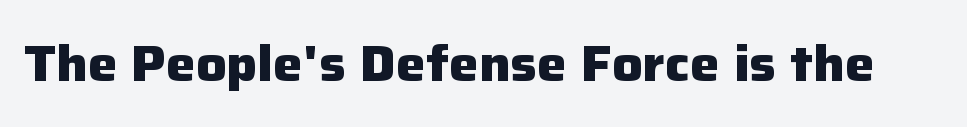
The image shows 50 px heavy sans-serif type, upright; set normal letter spacing, not underlined; low stroke contrast and a medium x-height.
